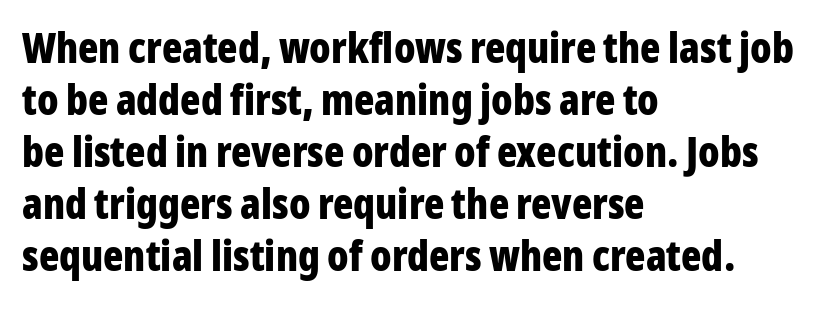
{"serif": "no", "italic": "no", "bold": "yes", "weight": "bold", "width": "condensed", "stroke_contrast": "low", "x_height": "medium", "monospaced": "no", "underline": "no", "align": "left", "line_spacing_ratio": 1.24, "letter_spacing": "normal", "letter_spacing_em": 0.0, "glyph_px": 42}
